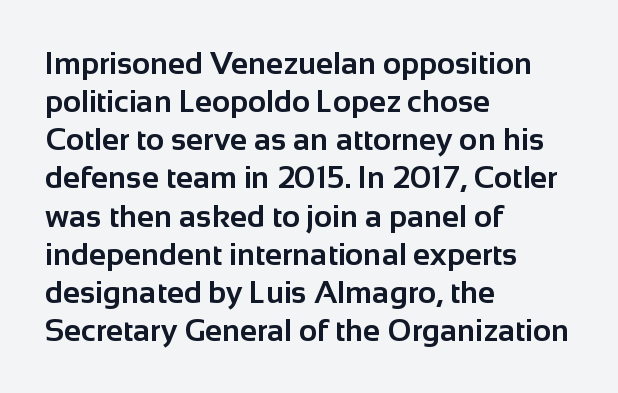
Q: Is the text bold? A: Yes.
Q: Is the text italic (slanted)? A: No, it is upright.
Q: Is the typeface a serif or a sans-serif typeface? A: Sans-serif.
Q: Is the text underlined? A: No.
Q: How is the paragraph aligned? A: Left-aligned.
Q: Is the spacing between letters normal or unusually wide? A: Normal.
Q: Width (condensed, normal, or wide)? A: Normal.
Q: Stroke contrast? A: Low.
Q: x-height? A: Medium.
Q: Monospaced? A: No.
